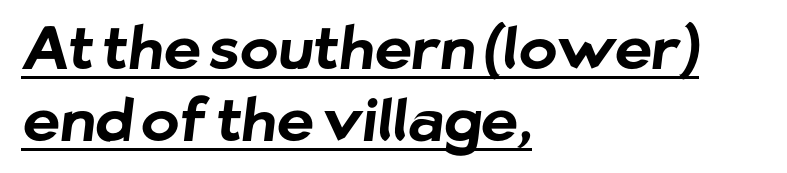
A typographer would call this underscored text. The rendering uses natural spacing where letterforms have individual widths. Look at the tracking — it's just the regular setting, nothing added. The rag falls on the right side of this text block. The strokes are fattened all the way to bold. Unlike a traditional serif, this face leaves its strokes unadorned.
